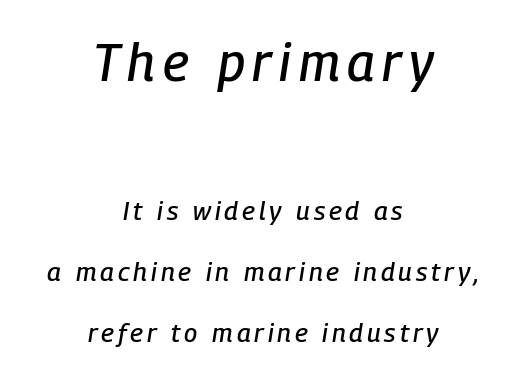
In terms of leading, this rendering errs on the spacious side. Words float on clear page, feet unadorned. Quick note: italic. Varying glyph widths throughout — classic text-font behaviour.
